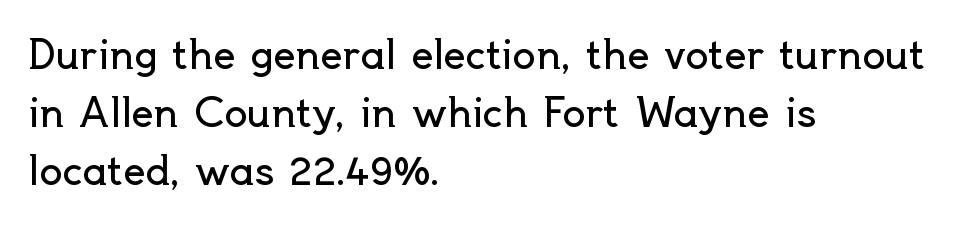
{"serif": "no", "italic": "no", "bold": "no", "weight": "regular", "width": "normal", "x_height": "small", "monospaced": "no", "underline": "no", "align": "left", "line_spacing": "normal", "line_spacing_ratio": 1.49, "letter_spacing": "normal", "letter_spacing_em": 0.0, "glyph_px": 39}
